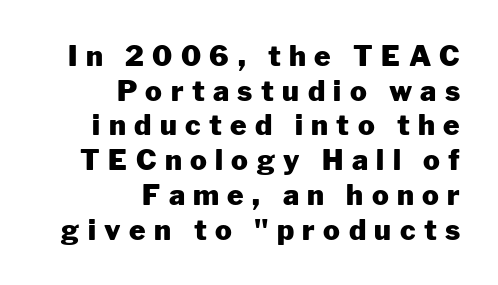
Descenders are the only things crossing below the line. Substantial extra tracking has been applied to these lines. Is this a sans? Yes — the strokes have no serifs. Horizontal alignment here is rightward, an uncommon choice for prose. Typographic density is high because the face is bold.
